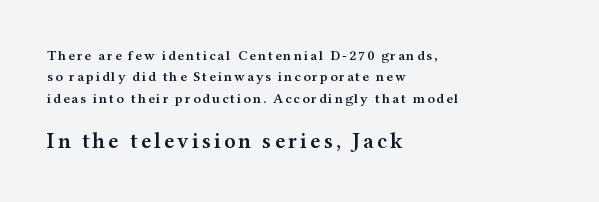
Q: Is the text bold? A: Semi-bold.
Q: Is the text italic (slanted)? A: No, it is upright.
Q: Is the text underlined? A: No.
Q: How is the paragraph aligned? A: Left-aligned.
Q: Is the spacing between lines tight, normal or loose? A: Normal.
Q: Which block of text is set in a larger size, the first (top) or the second (bottom)? A: The second (bottom) one.
